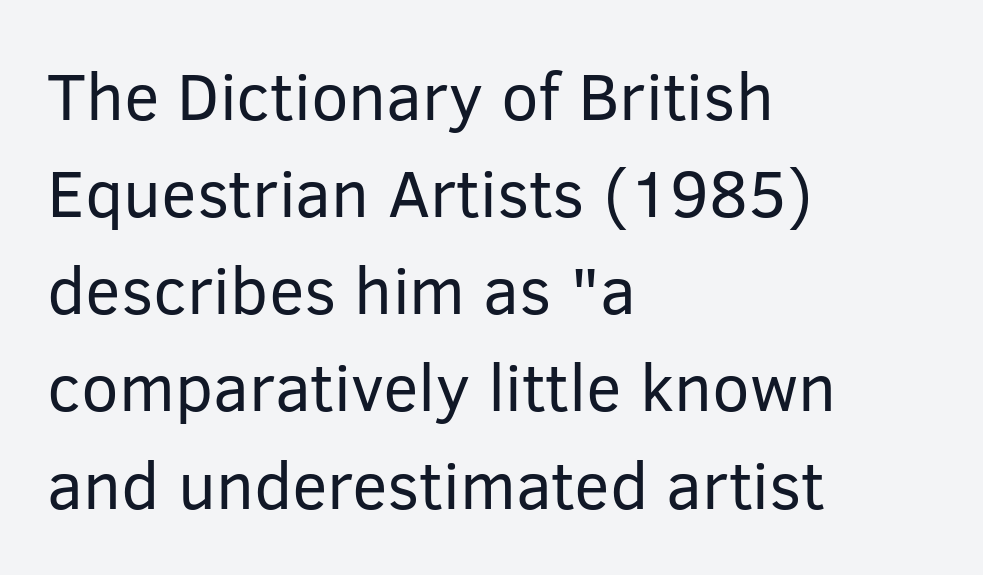
Clear beneath every line of the passage. These lines are set flush left with a ragged right edge. Rows of type keep a routine distance in the vertical direction. Glyph-to-glyph distance matches everyday printed text.
